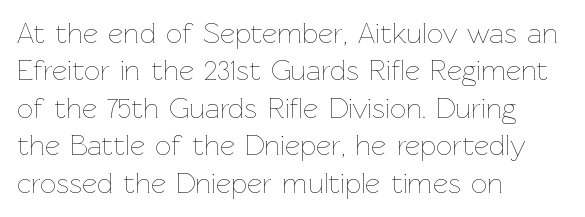
Q: Is the text bold? A: No.
Q: Is the text italic (slanted)? A: No, it is upright.
Q: Is the text underlined? A: No.
Q: How is the paragraph aligned? A: Left-aligned.
Q: Is the spacing between letters normal or unusually wide? A: Normal.
Q: Is the spacing between lines tight, normal or loose? A: Normal.
Q: Width (condensed, normal, or wide)? A: Normal.
Q: Stroke contrast? A: Low.
Q: x-height? A: Medium.
Q: Monospaced? A: No.
